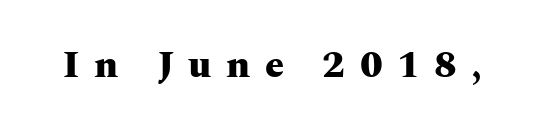
Quick note: not italic, upright. This rendering employs a face with finishing strokes, i.e., a serif. Character widths vary here, with narrow letters taking less room than wide ones. In terms of weight, the rendering is a true, heavy bold. The glyphs are unaccompanied by any horizontal stroke below them. This rendering widens character spacing well past its baseline value.
